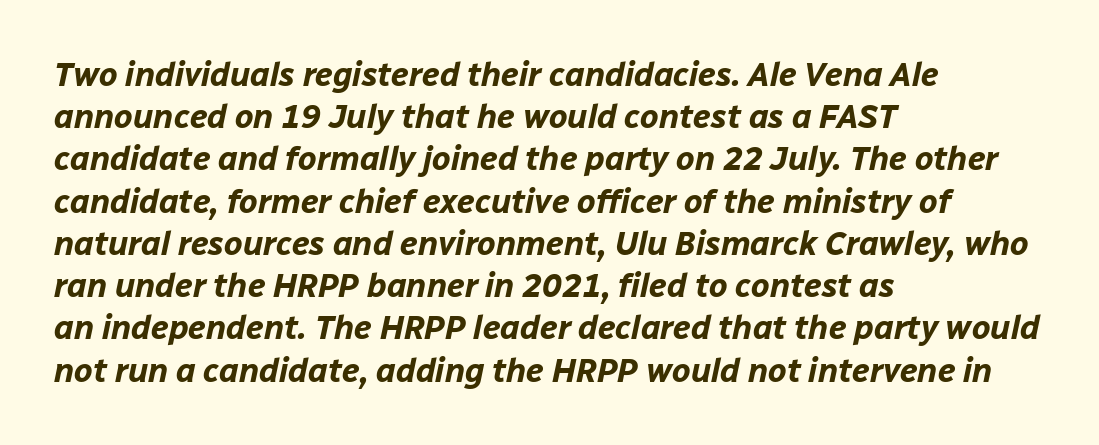
The image shows 33 px bold type, italic (leaning right); set left-aligned, normal line spacing (1.28x), normal letter spacing, not underlined; low stroke contrast and a medium x-height.
